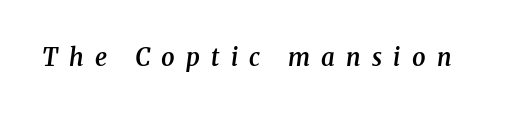
Q: Is the text bold? A: Semi-bold.
Q: Is the text italic (slanted)? A: Yes, it leans right by about 8 degrees.
Q: Is the text underlined? A: No.
Q: Is the spacing between letters normal or unusually wide? A: Unusually wide.
